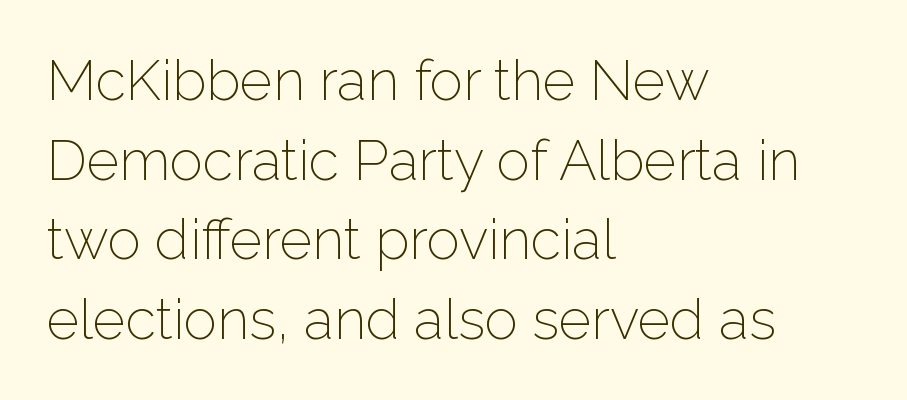
The image shows 56 px light sans-serif type, upright; set left-aligned, normal line spacing (1.42x), normal letter spacing, not underlined; low stroke contrast and a medium x-height.
